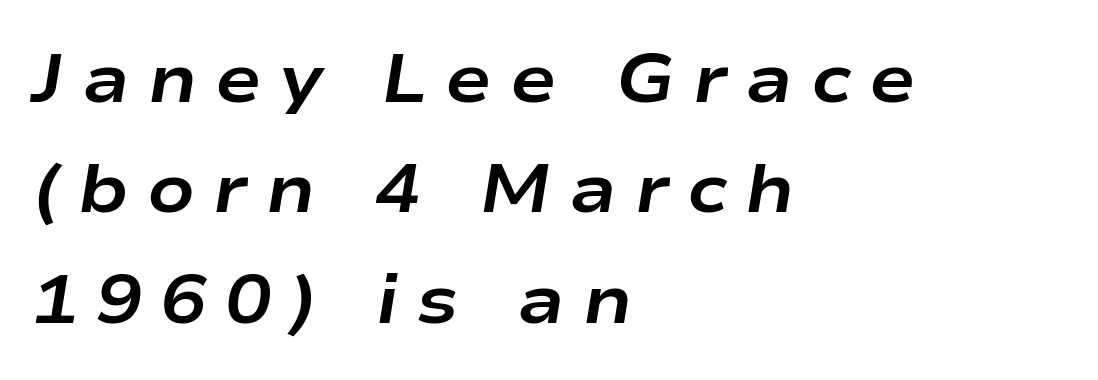
Typeset ragged right — the left edge is the straight one. Look at the tracking — it's clearly loosened, letters drifting apart. These lines sit exactly where default settings would place them. The specimen omits any rule beneath the text block's lines. Is this a fixed-width face? No — the glyphs have proportional, varying widths.
